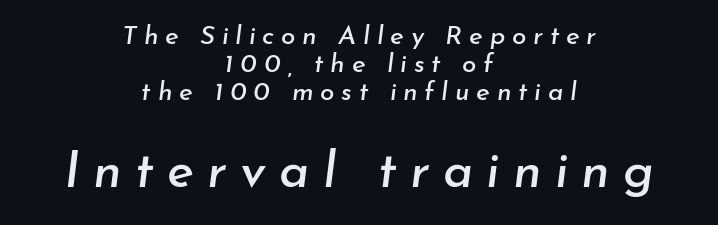
{"italic": "yes", "lean": "right", "slant_degrees": 7, "width": "normal", "stroke_contrast": "low", "x_height": "small", "monospaced": "no", "underline": "no", "align": "center", "line_spacing": "tight", "line_spacing_ratio": 1.07, "letter_spacing": "wide", "letter_spacing_em": 0.26, "larger_block": "second", "size_ratio": 1.96, "glyph_px": 51}
